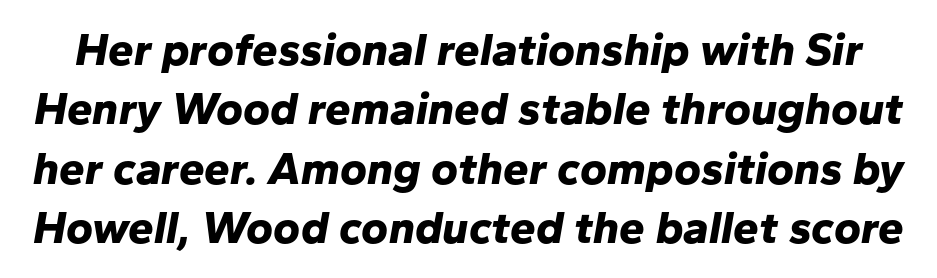
The image shows 46 px bold type, italic (leaning right); set normal line spacing (1.29x), normal letter spacing, not underlined; low stroke contrast and a medium x-height.
